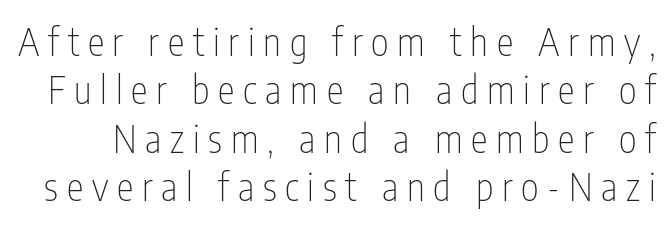
Q: Is the text bold? A: No.
Q: Is the text italic (slanted)? A: No, it is upright.
Q: Is the typeface a serif or a sans-serif typeface? A: Sans-serif.
Q: Is the text underlined? A: No.
Q: Is the spacing between letters normal or unusually wide? A: Unusually wide.
Q: Is the spacing between lines tight, normal or loose? A: Normal.
Q: Width (condensed, normal, or wide)? A: Condensed.
Q: Stroke contrast? A: Low.
Q: x-height? A: Medium.
Q: Monospaced? A: No.
